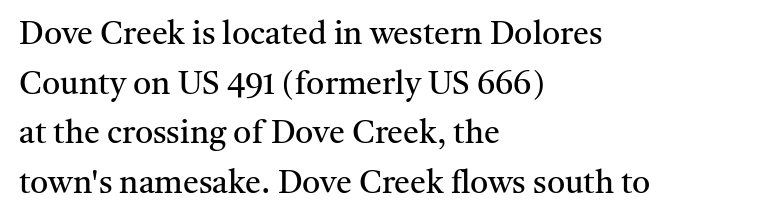
The image shows 32 px regular-weight serif type, upright; set left-aligned, normal line spacing (1.55x), normal letter spacing, not underlined; medium stroke contrast and a medium x-height.
